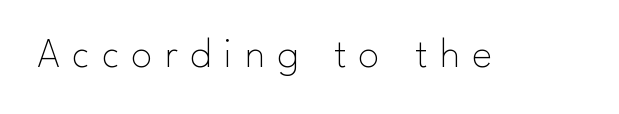
Q: Is the text bold? A: No.
Q: Is the text italic (slanted)? A: No, it is upright.
Q: Is the typeface a serif or a sans-serif typeface? A: Sans-serif.
Q: Is the text underlined? A: No.
Q: Is the spacing between letters normal or unusually wide? A: Unusually wide.
Q: Width (condensed, normal, or wide)? A: Normal.
Q: Stroke contrast? A: Low.
Q: x-height? A: Small.
Q: Monospaced? A: No.
